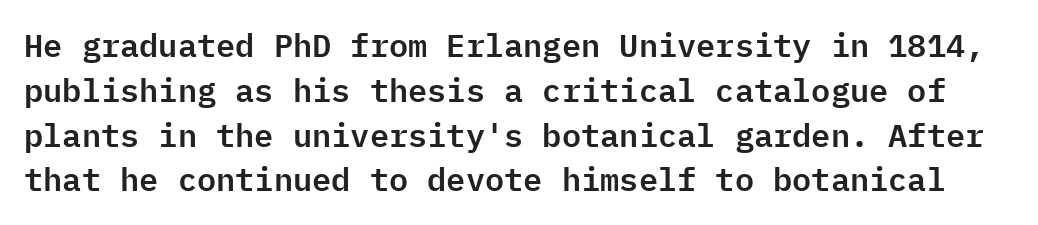
You could count columns in this text — the font is strictly monospaced. Unlike italic type, these characters show no tilt at all. Does the leading feel generous? No, just average. This sample uses a sans-serif face. These lines keep a tight, regular rhythm from letter to letter. The specimen omits any rule beneath the text block's lines.
